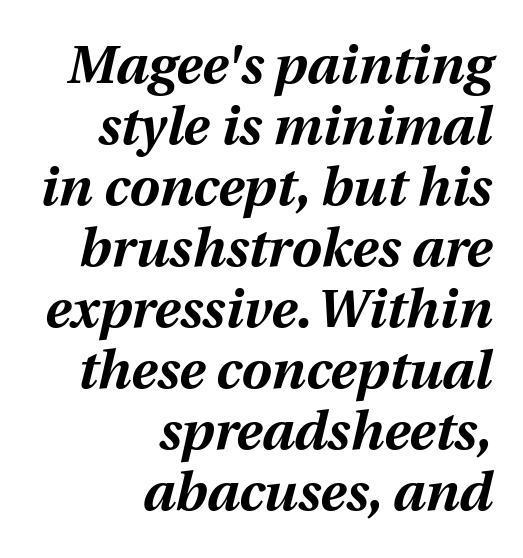
{"italic": "yes", "lean": "right", "slant_degrees": 12, "bold": "yes", "weight": "bold", "width": "normal", "stroke_contrast": "medium", "x_height": "medium", "monospaced": "no", "underline": "no", "align": "right", "line_spacing": "tight", "line_spacing_ratio": 1.13, "letter_spacing": "normal", "letter_spacing_em": 0.0, "glyph_px": 54}
